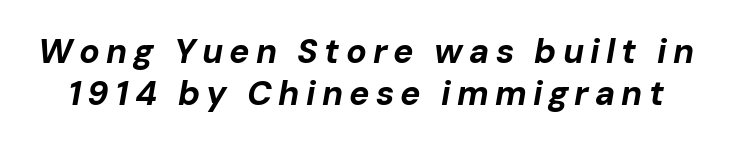
The image shows 34 px bold type, italic (leaning right); set line spacing 1.24x, not underlined; low stroke contrast and a medium x-height.
